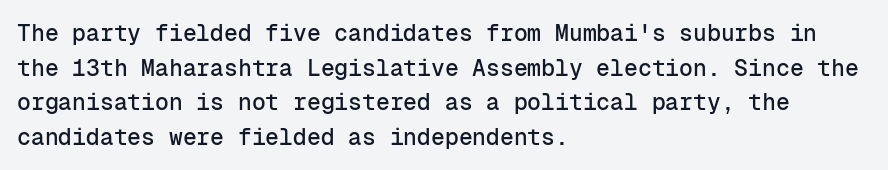
{"italic": "no", "underline": "no", "align": "left", "line_spacing": "normal", "line_spacing_ratio": 1.51, "letter_spacing": "normal", "letter_spacing_em": 0.0, "glyph_px": 23}
